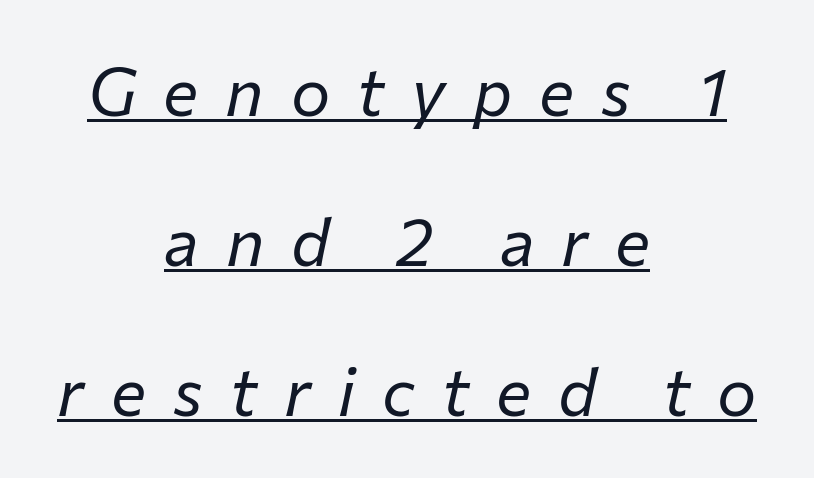
Observe the wide spacing: letters keep a clear distance from each other. You can tell it's italic because the verticals aren't actually vertical. The rendering uses a large line-height, opening up the rows. This rendering features underlined lettering.
